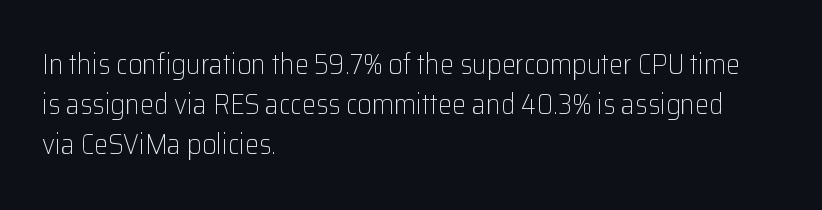
The image shows 28 px light sans-serif type, upright; set left-aligned, normal line spacing (1.43x), normal letter spacing, not underlined; low stroke contrast and a medium x-height.
